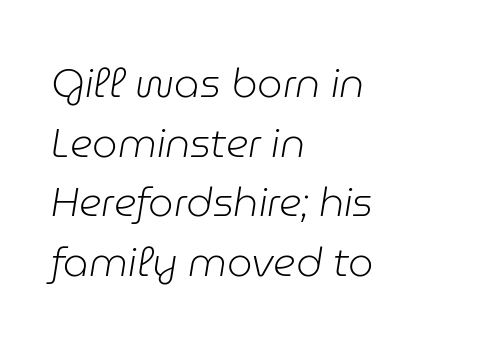
Q: Is the text bold? A: No.
Q: Is the text italic (slanted)? A: Yes, it leans right by about 9 degrees.
Q: Is the text underlined? A: No.
Q: How is the paragraph aligned? A: Left-aligned.
Q: Is the spacing between letters normal or unusually wide? A: Normal.
Q: Is the spacing between lines tight, normal or loose? A: Normal.
Q: Width (condensed, normal, or wide)? A: Normal.
Q: Stroke contrast? A: Low.
Q: x-height? A: Medium.
Q: Monospaced? A: No.
